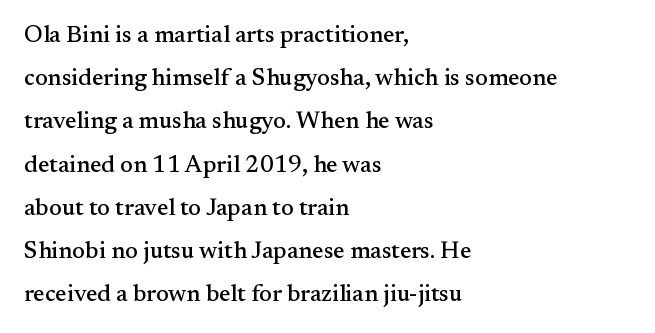
Words float on clear page, feet unadorned. Posture: straight, roman, zero tilt. Standard letterfit; no display-style spreading of the glyphs. One-word summary of the alignment: left.
